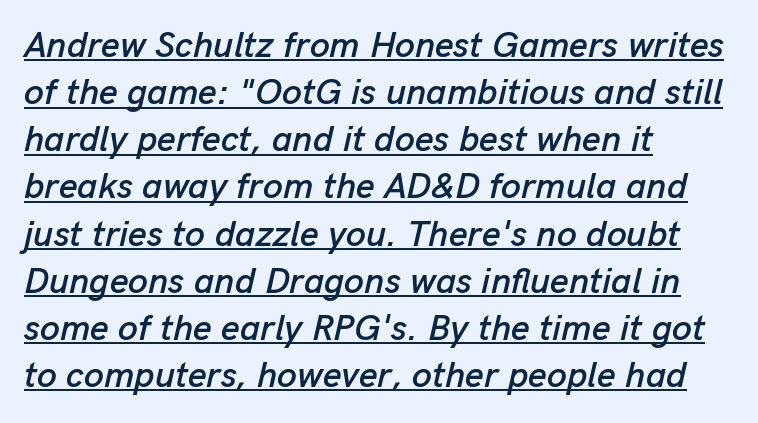
{"italic": "yes", "lean": "right", "slant_degrees": 13, "width": "normal", "stroke_contrast": "low", "x_height": "medium", "monospaced": "no", "underline": "yes", "align": "left", "line_spacing": "normal", "line_spacing_ratio": 1.31, "letter_spacing": "normal", "letter_spacing_em": 0.0, "glyph_px": 36}
